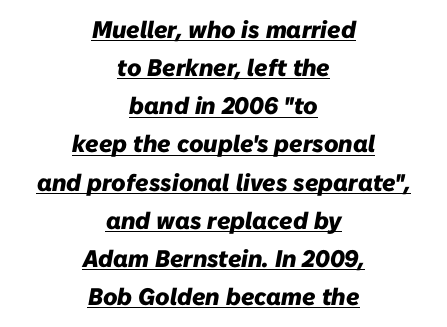
{"italic": "yes", "lean": "right", "slant_degrees": 10, "bold": "yes", "underline": "yes", "align": "center", "line_spacing": "normal", "line_spacing_ratio": 1.59, "letter_spacing": "normal", "letter_spacing_em": 0.0, "glyph_px": 24}
